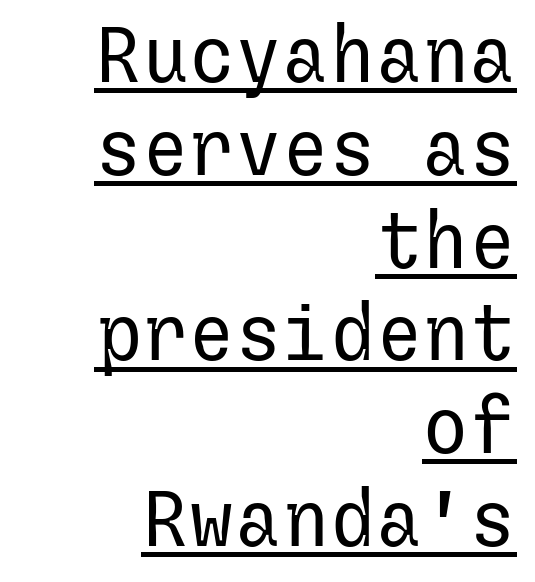
The image shows 78 px regular-weight sans-serif type, upright; set right-aligned, line spacing 1.19x, normal letter spacing, underlined; low stroke contrast and a medium x-height.
